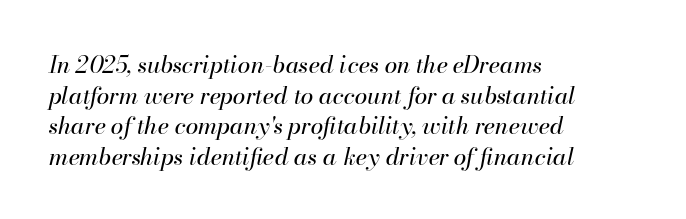
The image shows 23 px text type, italic (leaning right); set left-aligned, normal line spacing (1.33x), normal letter spacing, not underlined.
